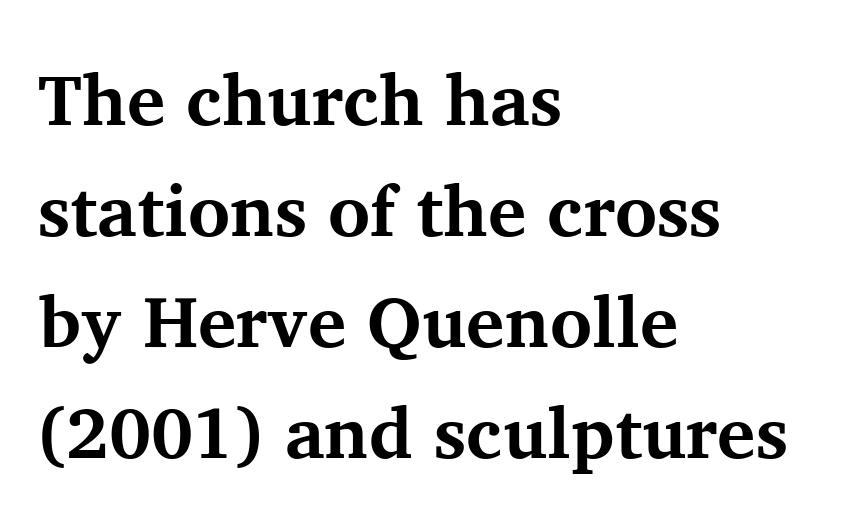
The image shows 72 px bold serif type, upright; set left-aligned, normal line spacing (1.54x), normal letter spacing, not underlined; medium stroke contrast and a medium x-height.
